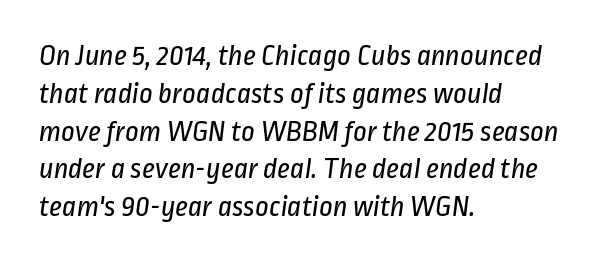
The image shows 30 px regular-weight, condensed sans-serif type; set left-aligned, normal line spacing (1.26x), normal letter spacing, not underlined; low stroke contrast and a medium x-height.
